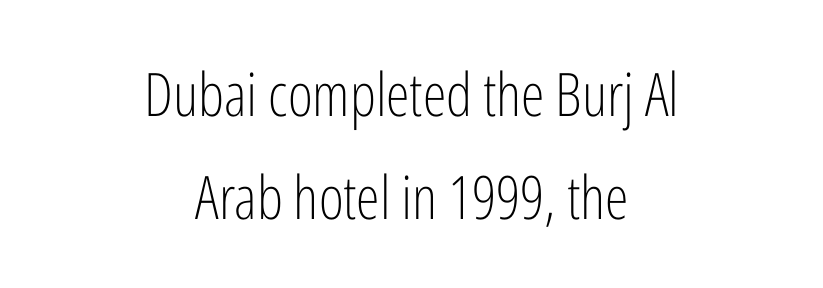
The designer went with a sans here, leaving each stem footless. The face used here is rendered with its standard letterfit. Bold? No — there's no thickening of the strokes. Here the designer chose a conventional face with non-uniform glyph widths.
